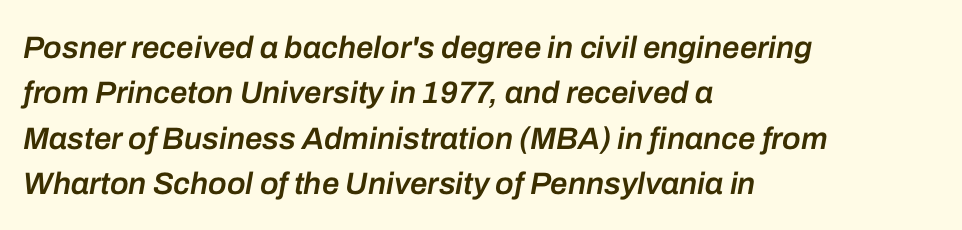
Q: Is the text bold? A: Semi-bold.
Q: Is the text italic (slanted)? A: Yes, it leans right by about 10 degrees.
Q: Is the text underlined? A: No.
Q: How is the paragraph aligned? A: Left-aligned.
Q: Is the spacing between letters normal or unusually wide? A: Normal.
Q: Is the spacing between lines tight, normal or loose? A: Normal.
Q: Width (condensed, normal, or wide)? A: Normal.
Q: Stroke contrast? A: Low.
Q: x-height? A: Medium.
Q: Monospaced? A: No.
